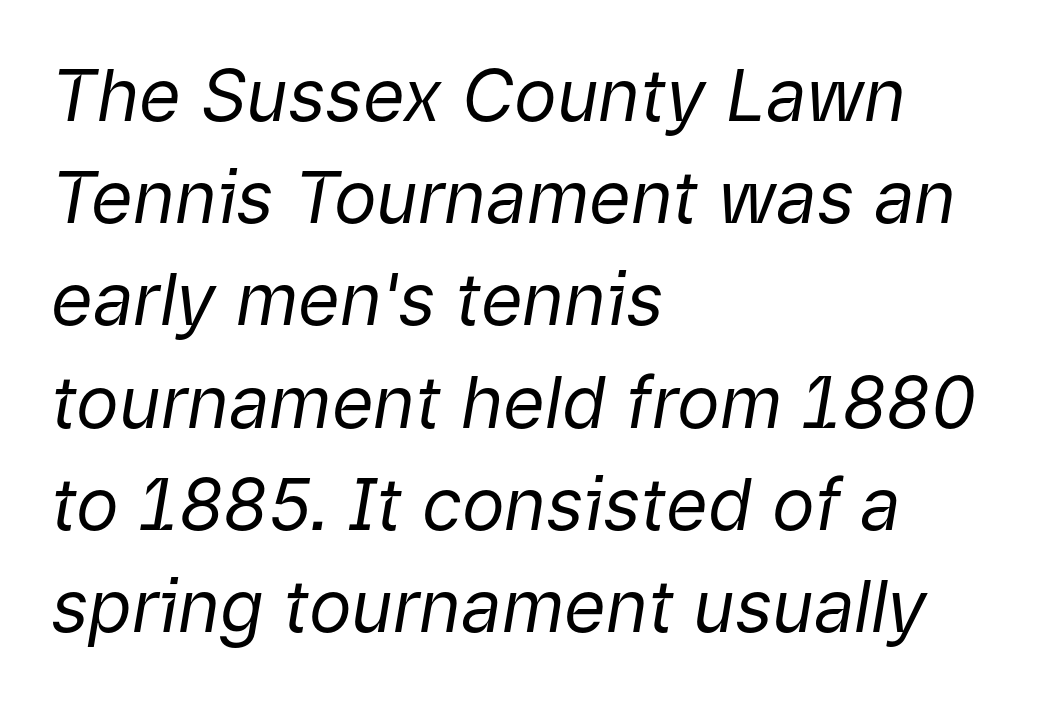
Horizontal alignment here is leftward, the default for most running prose. The typesetting does not lean heavy: it is not bold. Here the designer chose a conventional face with non-uniform glyph widths. Unmarked baselines from the first word to the last. The passage shown stacks its lines at a standard gap.
